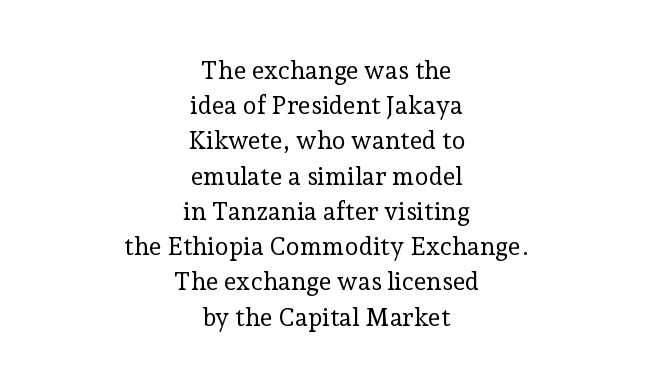
{"italic": "no", "bold": "no", "underline": "no", "align": "center", "line_spacing": "normal", "line_spacing_ratio": 1.41, "letter_spacing": "normal", "letter_spacing_em": 0.0, "glyph_px": 25}
